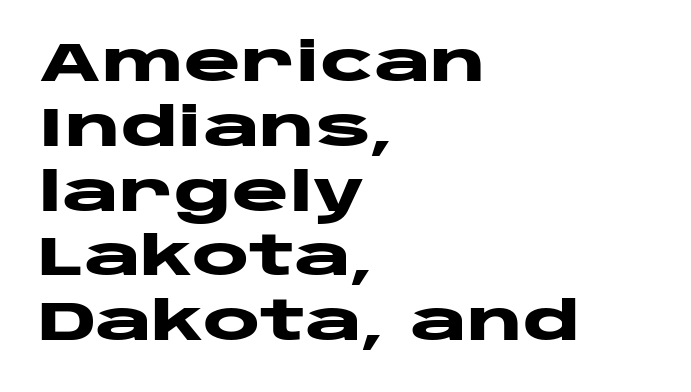
{"serif": "no", "italic": "no", "bold": "yes", "weight": "heavy", "width": "wide", "stroke_contrast": "low", "x_height": "large", "monospaced": "no", "underline": "no", "align": "left", "line_spacing_ratio": 1.2, "letter_spacing": "normal", "letter_spacing_em": 0.0, "glyph_px": 54}
